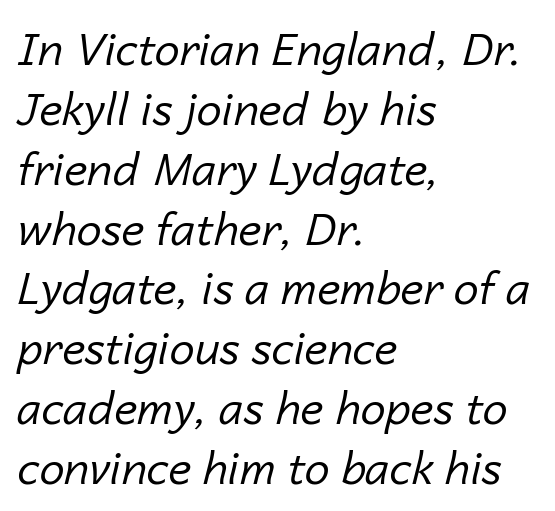
On a weight scale, this lands at 450 or below. Nothing unusual about the tracking: characters are spaced as the font intends. This is oblique type, the kind used for emphasis or titles. Horizontal bands of white between lines are of average thickness.
